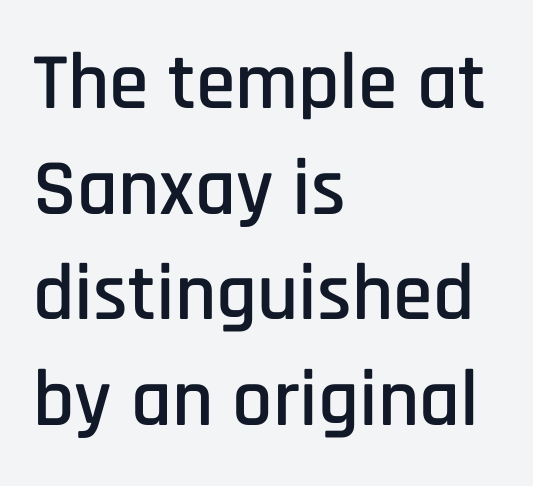
{"serif": "no", "italic": "no", "width": "condensed", "stroke_contrast": "low", "x_height": "large", "monospaced": "no", "underline": "no", "align": "left", "line_spacing": "normal", "line_spacing_ratio": 1.32, "letter_spacing": "normal", "letter_spacing_em": 0.0, "glyph_px": 80}
